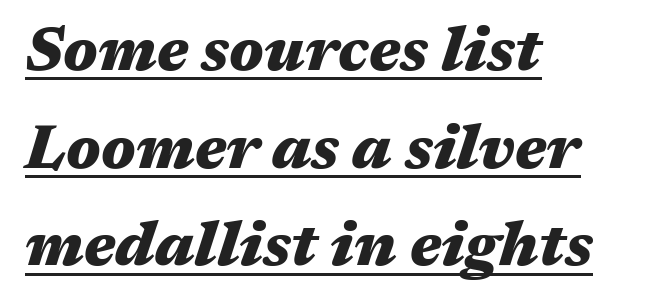
Q: Is the text bold? A: Yes.
Q: Is the text italic (slanted)? A: Yes, it leans right by about 17 degrees.
Q: Is the text underlined? A: Yes.
Q: How is the paragraph aligned? A: Left-aligned.
Q: Is the spacing between letters normal or unusually wide? A: Normal.
Q: Is the spacing between lines tight, normal or loose? A: Normal.
Q: Width (condensed, normal, or wide)? A: Wide.
Q: Stroke contrast? A: Medium.
Q: x-height? A: Medium.
Q: Monospaced? A: No.
